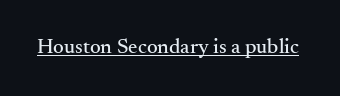
{"italic": "no", "underline": "yes", "letter_spacing": "normal", "letter_spacing_em": 0.0, "glyph_px": 21}
